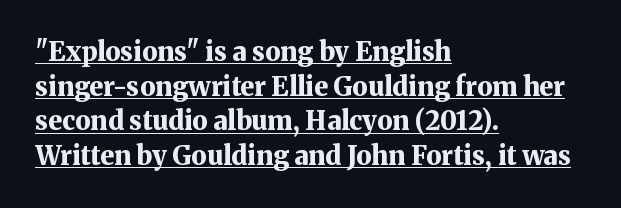
Q: Is the text bold? A: Yes.
Q: Is the text italic (slanted)? A: No, it is upright.
Q: Is the text underlined? A: Yes.
Q: How is the paragraph aligned? A: Left-aligned.
Q: Is the spacing between letters normal or unusually wide? A: Normal.
Q: Is the spacing between lines tight, normal or loose? A: Normal.
